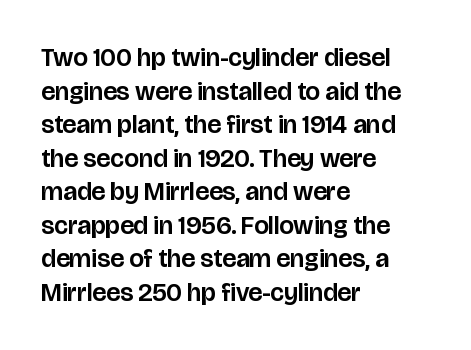
The image shows 26 px text type, upright; set left-aligned, normal line spacing (1.29x), normal letter spacing, not underlined.
